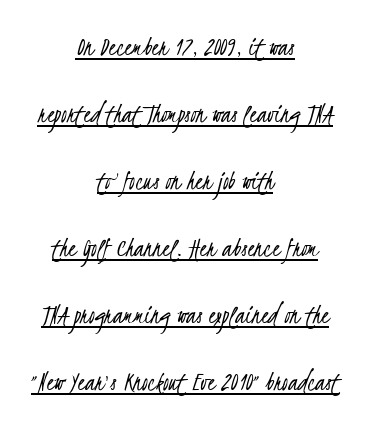
The face used here is proportionally spaced, like ordinary book or web type. The lines are spread far apart with generous leading. Is the stroke heavy? The answer is a plain regular-or-lighter. Words appear dense and cohesive because spacing is normal. The string is rendered with underlining switched on.
